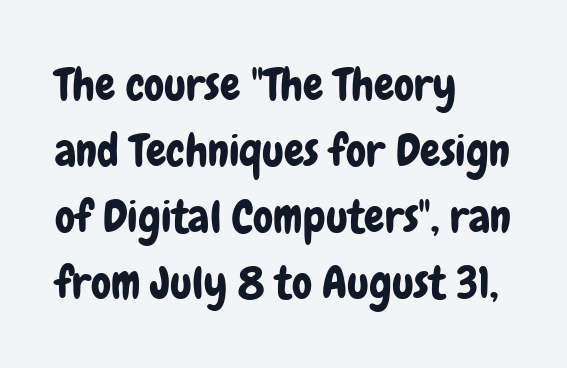
{"serif": "no", "italic": "no", "width": "condensed", "stroke_contrast": "low", "x_height": "medium", "monospaced": "no", "underline": "no", "align": "left", "line_spacing": "normal", "line_spacing_ratio": 1.47, "letter_spacing": "normal", "letter_spacing_em": 0.0, "glyph_px": 45}
